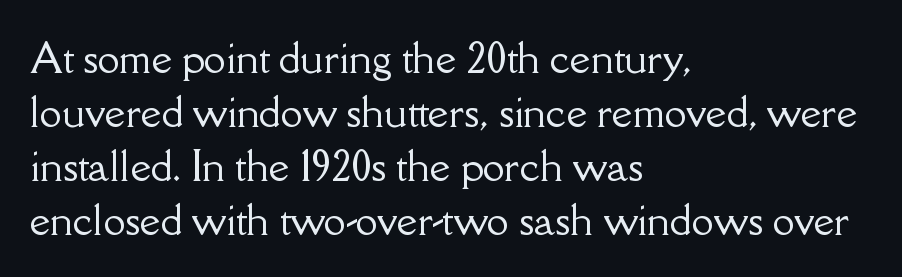
{"serif": "yes", "italic": "no", "width": "normal", "stroke_contrast": "low", "x_height": "small", "monospaced": "no", "underline": "no", "align": "left", "line_spacing": "normal", "line_spacing_ratio": 1.35, "letter_spacing": "normal", "letter_spacing_em": 0.0, "glyph_px": 40}
